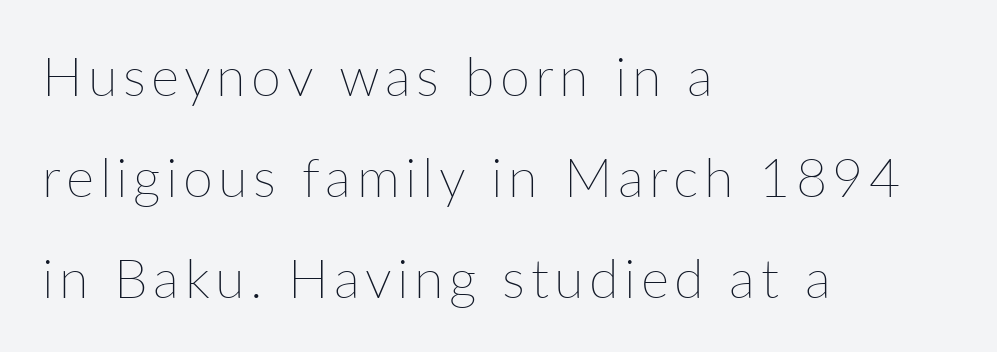
The image shows 54 px thin type, upright; set left-aligned, line spacing 1.87x, not underlined; low stroke contrast and a medium x-height.
